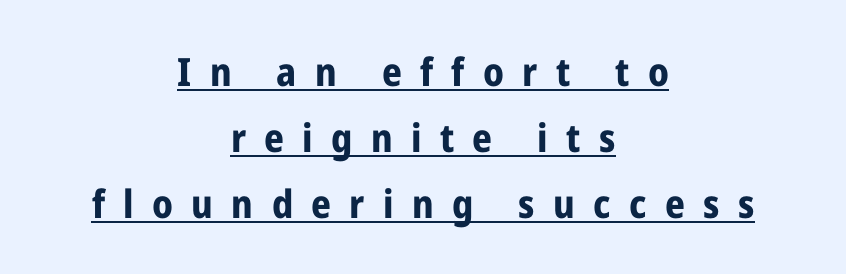
Q: Is the text bold? A: Yes.
Q: Is the text italic (slanted)? A: No, it is upright.
Q: Is the typeface a serif or a sans-serif typeface? A: Sans-serif.
Q: Is the text underlined? A: Yes.
Q: How is the paragraph aligned? A: Centered.
Q: Is the spacing between letters normal or unusually wide? A: Unusually wide.
Q: Is the spacing between lines tight, normal or loose? A: Normal.
Q: Width (condensed, normal, or wide)? A: Condensed.
Q: Stroke contrast? A: Low.
Q: x-height? A: Medium.
Q: Monospaced? A: No.
